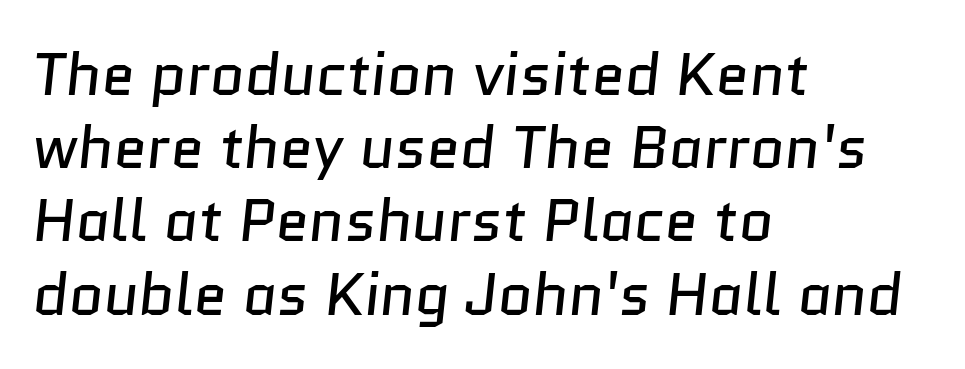
{"serif": "no", "bold": "no", "weight": "regular", "width": "normal", "stroke_contrast": "low", "x_height": "medium", "monospaced": "no", "underline": "no", "align": "left", "line_spacing_ratio": 1.22, "letter_spacing": "normal", "letter_spacing_em": 0.0, "glyph_px": 60}
